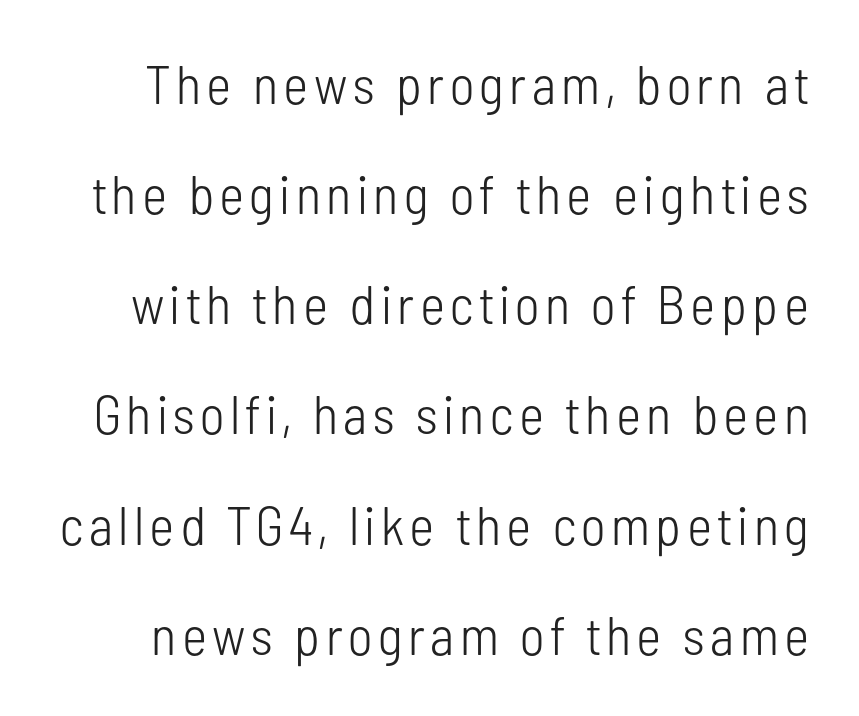
Q: Is the text bold? A: No.
Q: Is the text italic (slanted)? A: No, it is upright.
Q: Is the typeface a serif or a sans-serif typeface? A: Sans-serif.
Q: Is the text underlined? A: No.
Q: Is the spacing between lines tight, normal or loose? A: Loose.
Q: Width (condensed, normal, or wide)? A: Condensed.
Q: Stroke contrast? A: Low.
Q: x-height? A: Medium.
Q: Monospaced? A: No.
